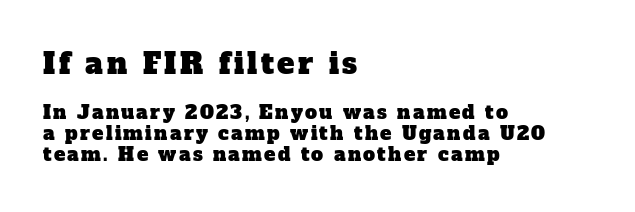
The image shows 29 px serif type; set left-aligned, tight line spacing (1.12x), not underlined; the first (top) block is 1.53x larger; low stroke contrast and a medium x-height.
